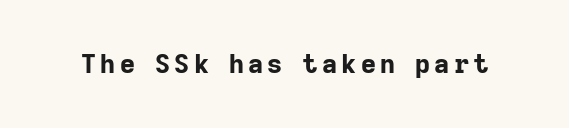
The image shows 26 px bold type, upright; set not underlined.
